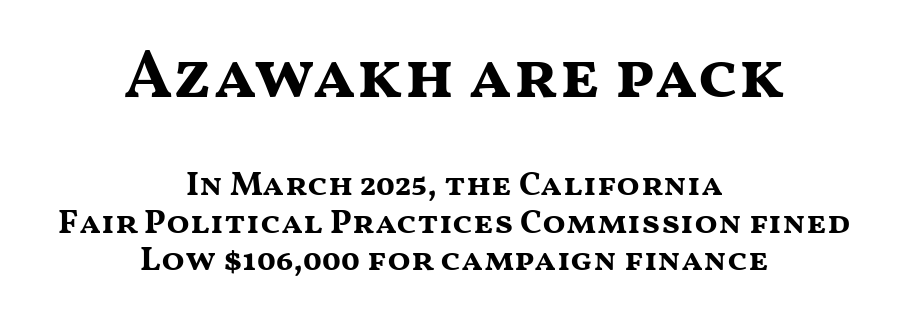
The image shows 68 px bold, wide sans-serif type, upright; set centered, tight line spacing (1.11x), normal letter spacing, not underlined; the first (top) block is 2.0x larger; medium stroke contrast and a medium x-height.
